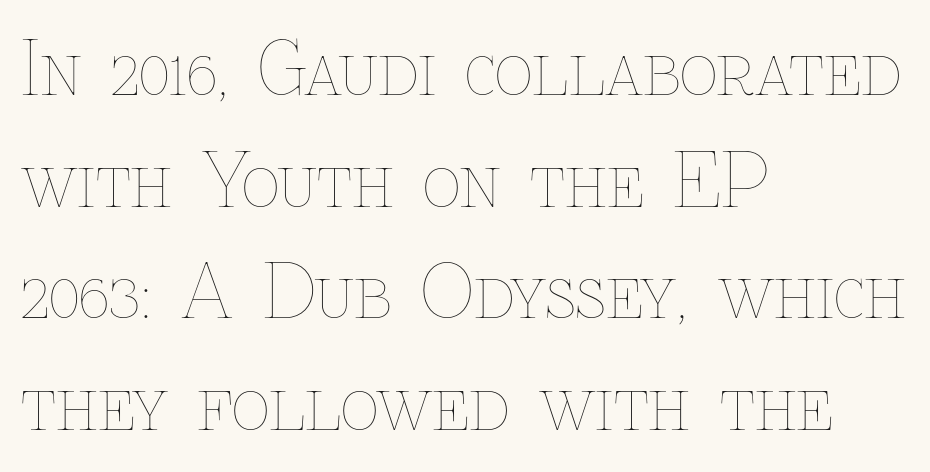
The image shows 74 px thin type, upright; set left-aligned, normal line spacing (1.51x), normal letter spacing, not underlined; low stroke contrast and a medium x-height.
